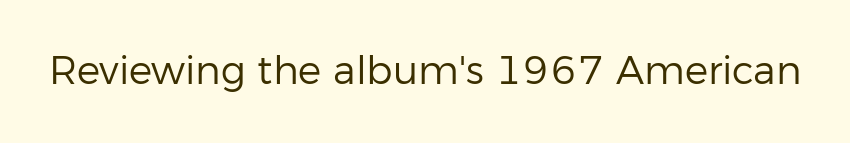
Q: Is the text bold? A: No.
Q: Is the text italic (slanted)? A: No, it is upright.
Q: Is the typeface a serif or a sans-serif typeface? A: Sans-serif.
Q: Is the text underlined? A: No.
Q: Is the spacing between letters normal or unusually wide? A: Normal.
Q: Width (condensed, normal, or wide)? A: Normal.
Q: Stroke contrast? A: Low.
Q: x-height? A: Medium.
Q: Monospaced? A: No.
